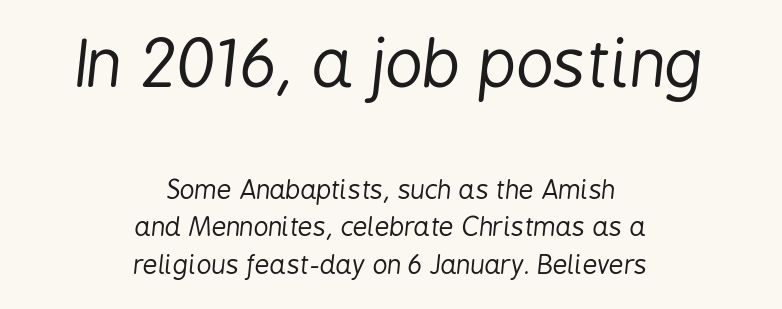
The image shows 66 px regular-weight, condensed type, italic (leaning right); set centered, normal line spacing (1.43x), normal letter spacing, not underlined; the first (top) block is 2.54x larger; low stroke contrast and a medium x-height.
